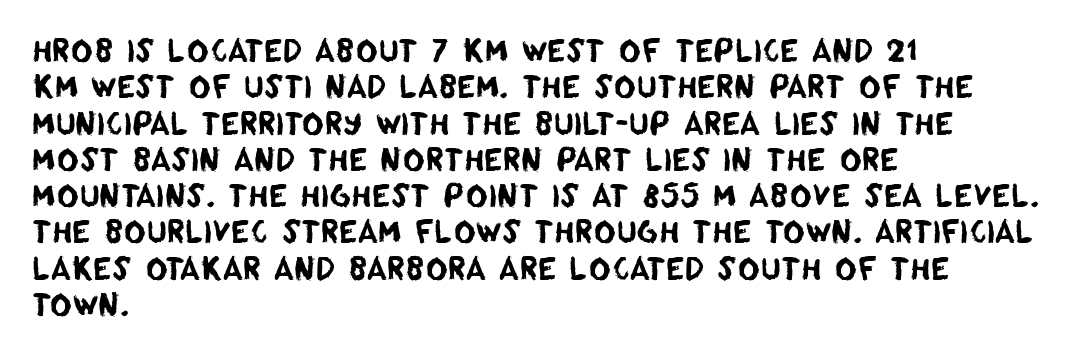
{"serif": "no", "width": "normal", "stroke_contrast": "low", "x_height": "large", "monospaced": "no", "underline": "no", "align": "left", "line_spacing_ratio": 1.21, "letter_spacing": "normal", "letter_spacing_em": 0.0, "glyph_px": 30}
